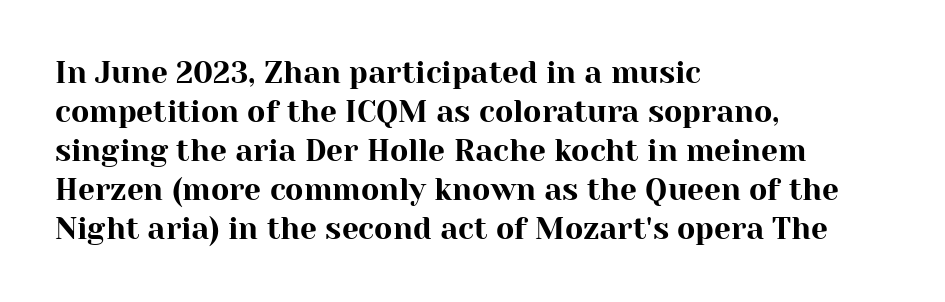
Q: Is the text italic (slanted)? A: No, it is upright.
Q: Is the typeface a serif or a sans-serif typeface? A: Serif.
Q: Is the text underlined? A: No.
Q: How is the paragraph aligned? A: Left-aligned.
Q: Is the spacing between letters normal or unusually wide? A: Normal.
Q: Is the spacing between lines tight, normal or loose? A: Normal.
Q: Width (condensed, normal, or wide)? A: Normal.
Q: Stroke contrast? A: High.
Q: x-height? A: Medium.
Q: Monospaced? A: No.
